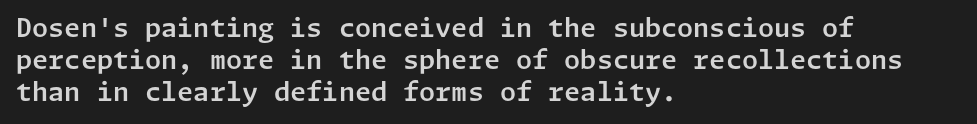
{"italic": "no", "underline": "no", "align": "left", "line_spacing_ratio": 1.24, "letter_spacing": "normal", "letter_spacing_em": 0.0, "glyph_px": 26}
